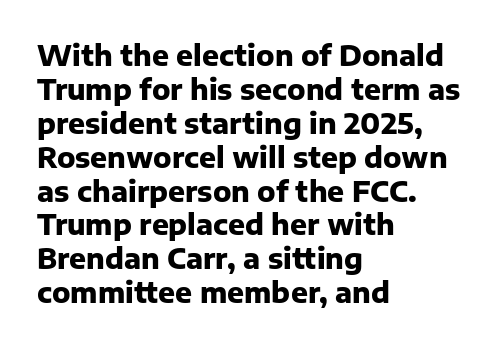
The image shows 28 px heavy sans-serif type, upright; set left-aligned, line spacing 1.21x, normal letter spacing, not underlined; low stroke contrast and a medium x-height.
